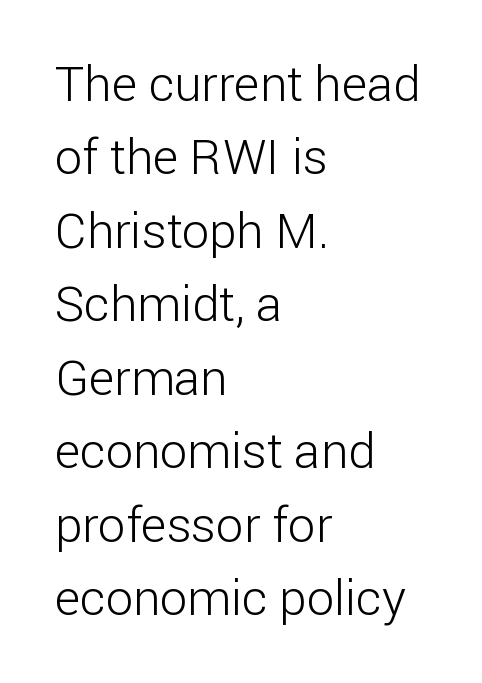
Q: Is the text bold? A: No.
Q: Is the text italic (slanted)? A: No, it is upright.
Q: Is the typeface a serif or a sans-serif typeface? A: Sans-serif.
Q: Is the text underlined? A: No.
Q: How is the paragraph aligned? A: Left-aligned.
Q: Is the spacing between letters normal or unusually wide? A: Normal.
Q: Is the spacing between lines tight, normal or loose? A: Normal.
Q: Width (condensed, normal, or wide)? A: Normal.
Q: Stroke contrast? A: Low.
Q: x-height? A: Medium.
Q: Monospaced? A: No.
